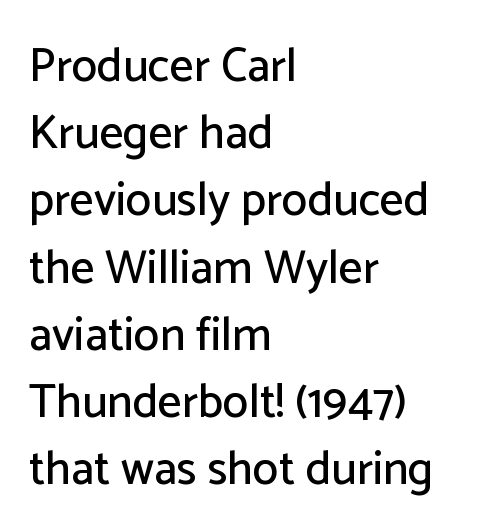
{"serif": "no", "italic": "no", "width": "normal", "stroke_contrast": "low", "x_height": "medium", "monospaced": "no", "underline": "no", "align": "left", "line_spacing": "normal", "line_spacing_ratio": 1.43, "letter_spacing": "normal", "letter_spacing_em": 0.0, "glyph_px": 47}
